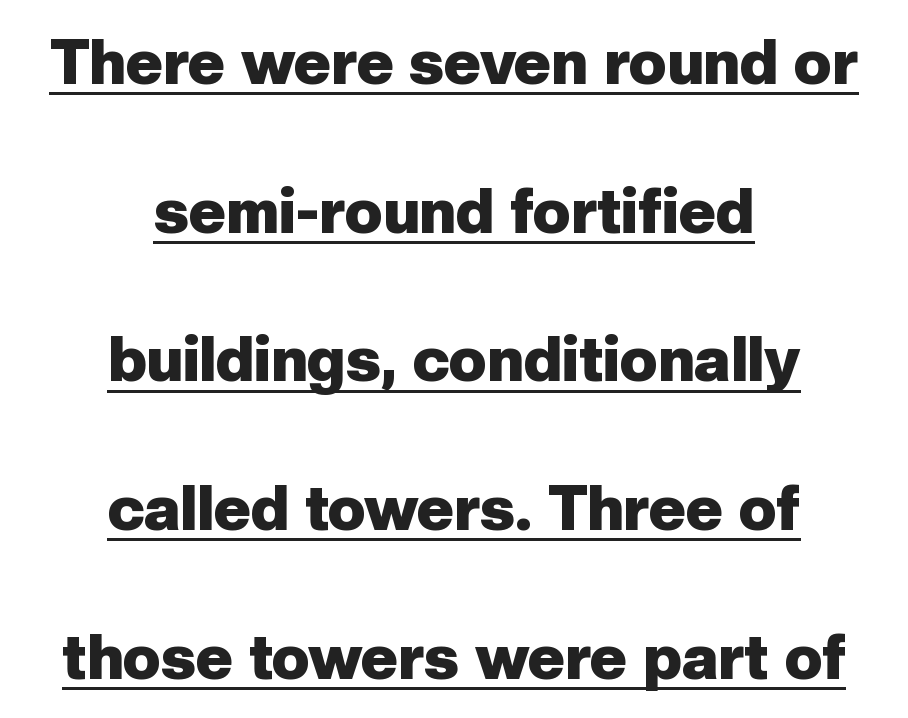
The image shows 63 px heavy sans-serif type, upright; set centered, loose line spacing (2.36x), normal letter spacing, underlined; low stroke contrast and a medium x-height.
